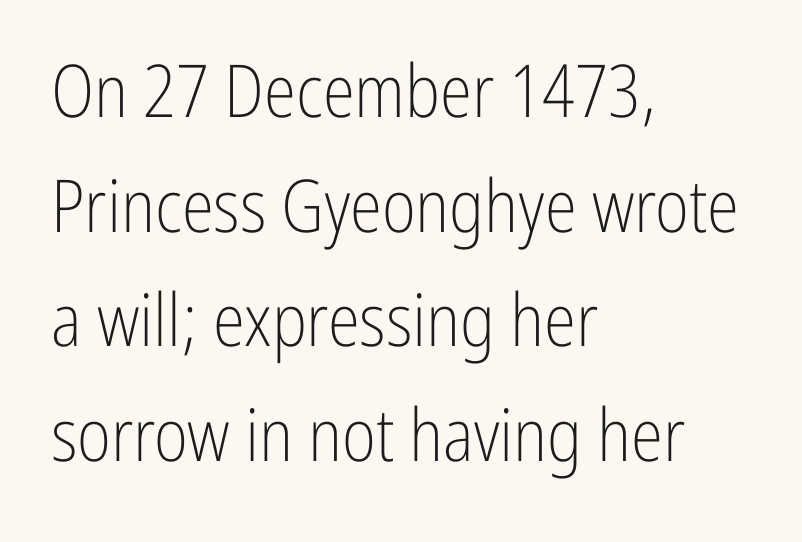
Words float on clear page, feet unadorned. You could call the tracking neutral — neither tight nor loose. Line beginnings align vertically; line endings do not. Quick note: not italic, upright. Summary of weight: not heavy and not bold. Leading: standard.
